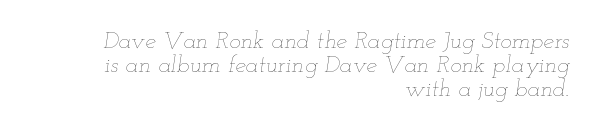
The image shows 24 px text type, italic (leaning right); set right-aligned, tight line spacing (1.01x), normal letter spacing, not underlined.
